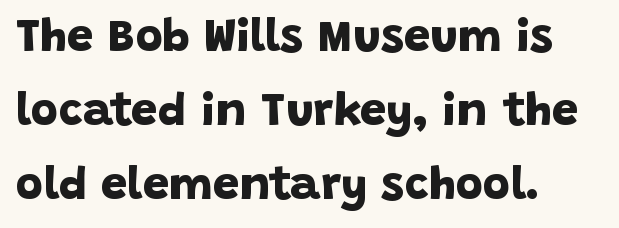
Q: Is the text bold? A: Yes.
Q: Is the typeface a serif or a sans-serif typeface? A: Sans-serif.
Q: Is the text underlined? A: No.
Q: How is the paragraph aligned? A: Left-aligned.
Q: Is the spacing between letters normal or unusually wide? A: Normal.
Q: Is the spacing between lines tight, normal or loose? A: Normal.
Q: Width (condensed, normal, or wide)? A: Normal.
Q: Stroke contrast? A: Low.
Q: x-height? A: Large.
Q: Monospaced? A: No.
